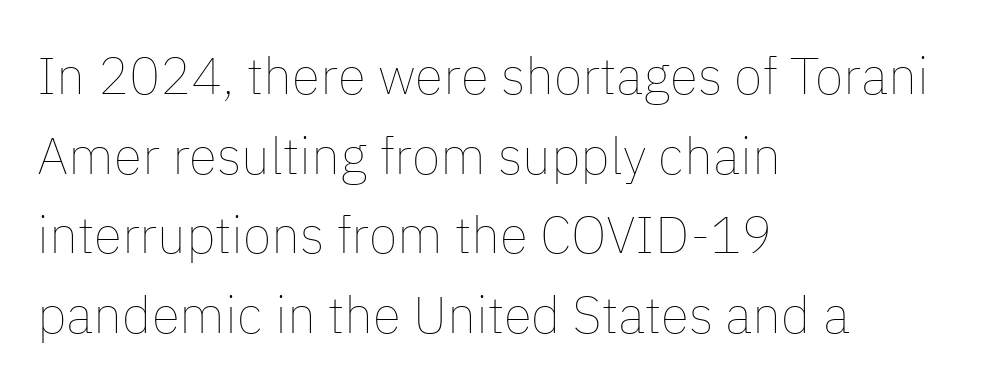
These lines keep a tight, regular rhythm from letter to letter. Lines of text with bare space underneath. If you drew a ruler down the left edge, every line would touch it. Quick note: not italic, upright.
